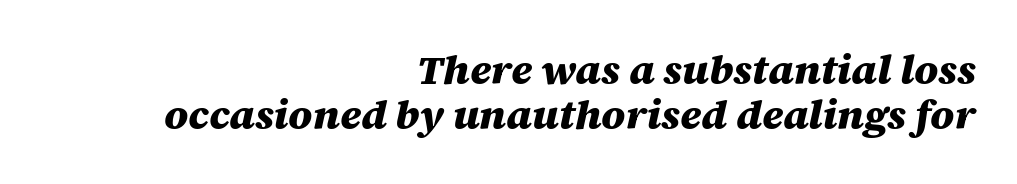
{"italic": "yes", "lean": "right", "slant_degrees": 12, "bold": "yes", "weight": "heavy", "width": "normal", "stroke_contrast": "medium", "x_height": "large", "monospaced": "no", "underline": "no", "align": "right", "line_spacing": "tight", "line_spacing_ratio": 1.09, "letter_spacing": "normal", "letter_spacing_em": 0.0, "glyph_px": 41}
